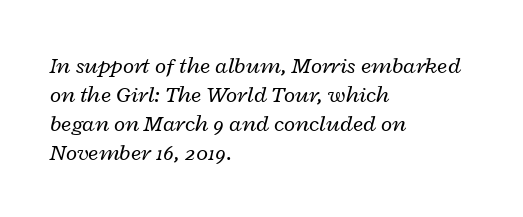
The image shows 23 px text type, italic (leaning right); set left-aligned, normal line spacing (1.26x), normal letter spacing, not underlined.
